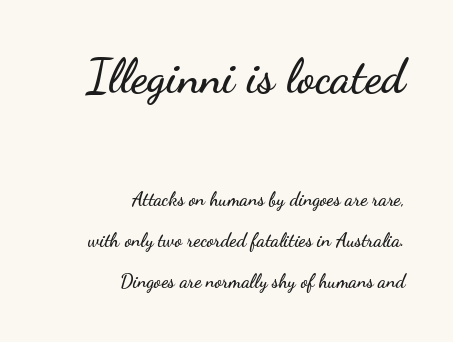
The more generous point size was reserved for the upper chunk. Think of a printed novel: that variable character pitch is what you see here. The ragged edge is on the left, which tells us the setting is flush right. Vertical spacing — loose.
